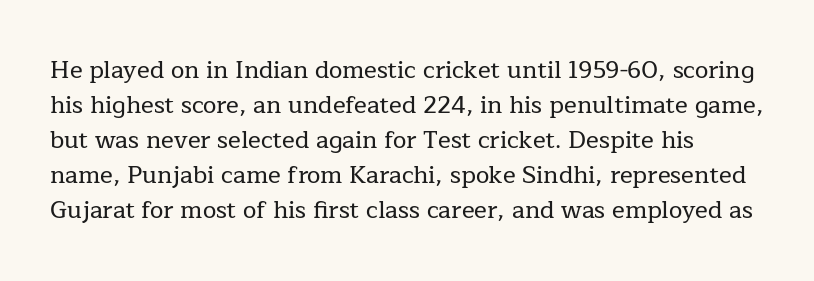
The image shows 24 px text type, upright; set normal line spacing (1.46x), normal letter spacing, not underlined.
